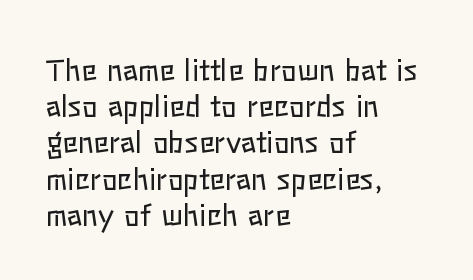
The passage shown stacks its lines at a standard gap. The lines are quadded left. A light-to-regular cut is what we see here. You could call the tracking neutral — neither tight nor loose.
